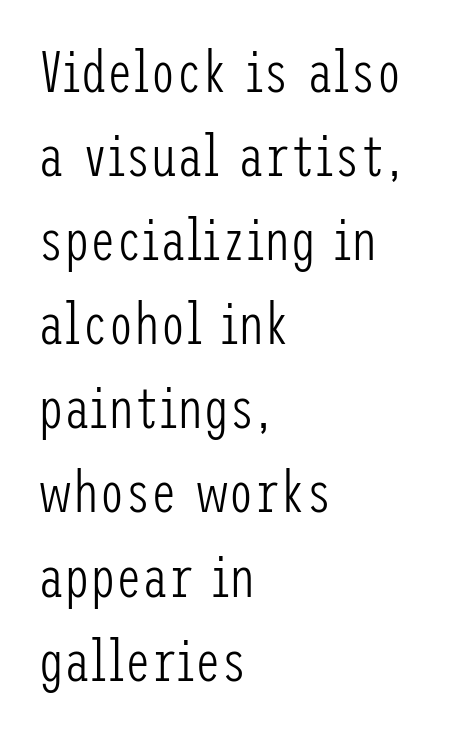
The image shows 58 px light, condensed sans-serif type, upright; set left-aligned, normal line spacing (1.45x), normal letter spacing, not underlined; low stroke contrast and a medium x-height.
